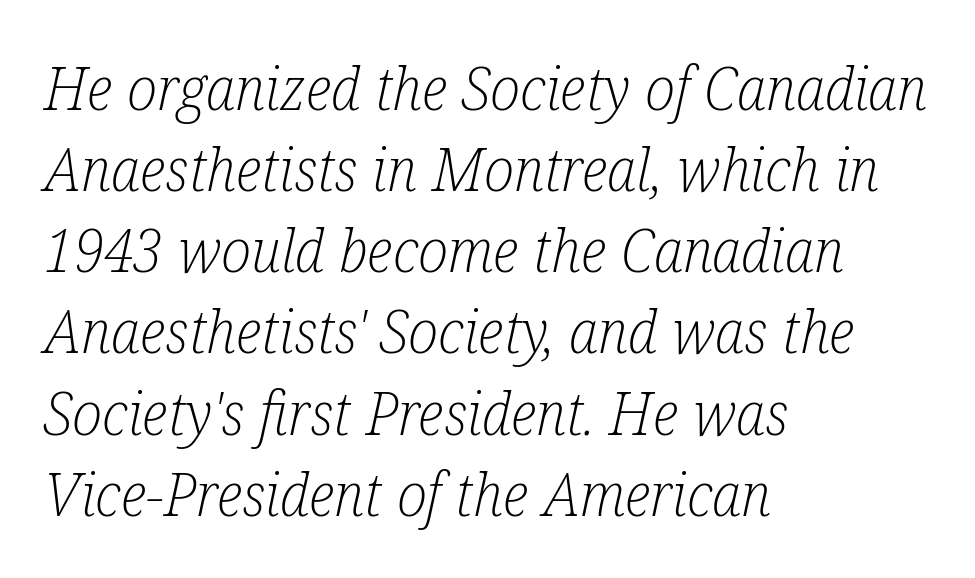
The image shows 61 px light, condensed serif type, italic (leaning right); set left-aligned, normal line spacing (1.33x), normal letter spacing, not underlined; low stroke contrast and a medium x-height.
